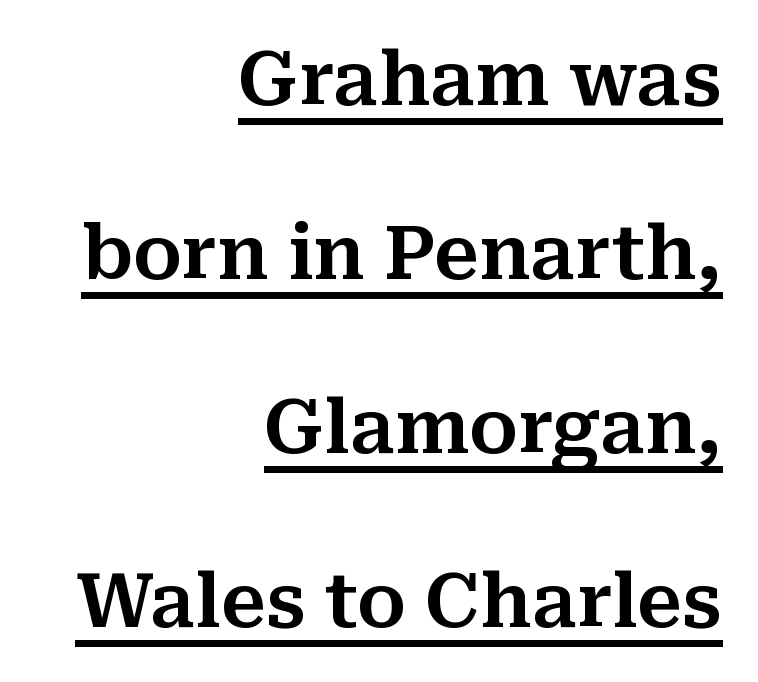
Q: Is the text italic (slanted)? A: No, it is upright.
Q: Is the typeface a serif or a sans-serif typeface? A: Serif.
Q: Is the text underlined? A: Yes.
Q: How is the paragraph aligned? A: Right-aligned.
Q: Is the spacing between letters normal or unusually wide? A: Normal.
Q: Is the spacing between lines tight, normal or loose? A: Loose.
Q: Width (condensed, normal, or wide)? A: Normal.
Q: Stroke contrast? A: Medium.
Q: x-height? A: Medium.
Q: Monospaced? A: No.
